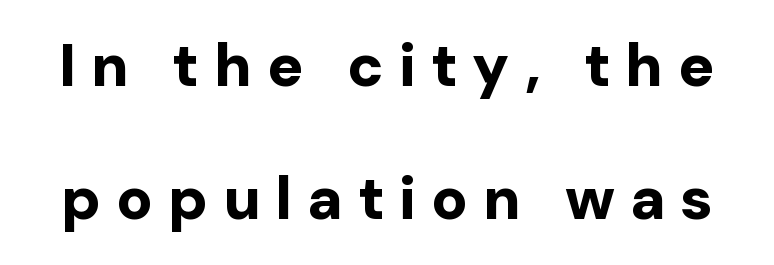
Glyph-to-glyph distance is far greater than everyday printed text. The words here are not underlined. This is roman type, the default non-slanted kind. Compared with an ordinary text face, these strokes are far heavier — a full bold. Note the varied advance widths — an 'i' is clearly narrower than an 'm'.
